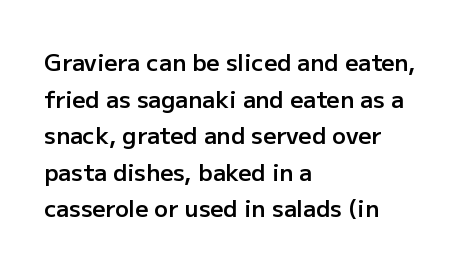
{"italic": "no", "bold": "semi", "underline": "no", "align": "left", "line_spacing": "normal", "line_spacing_ratio": 1.59, "letter_spacing": "normal", "letter_spacing_em": 0.0, "glyph_px": 23}
